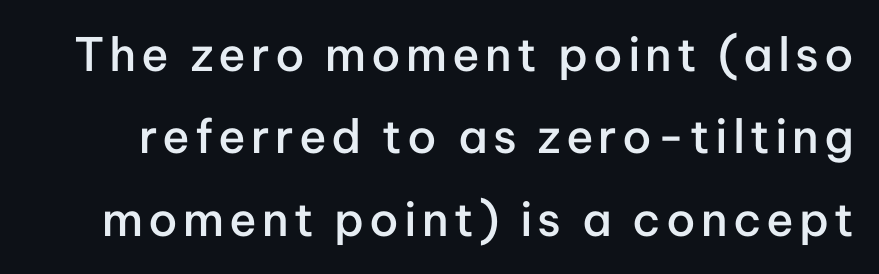
Q: Is the text bold? A: Semi-bold.
Q: Is the text italic (slanted)? A: No, it is upright.
Q: Is the typeface a serif or a sans-serif typeface? A: Sans-serif.
Q: Is the text underlined? A: No.
Q: Width (condensed, normal, or wide)? A: Normal.
Q: Stroke contrast? A: Low.
Q: x-height? A: Medium.
Q: Monospaced? A: No.
